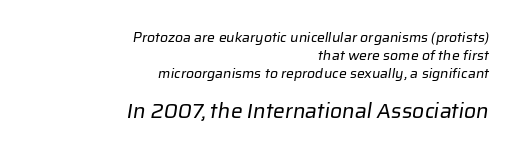
{"bold": "no", "underline": "no", "align": "right", "line_spacing": "normal", "line_spacing_ratio": 1.28, "letter_spacing": "normal", "letter_spacing_em": 0.0, "larger_block": "second", "size_ratio": 1.5, "glyph_px": 21}
